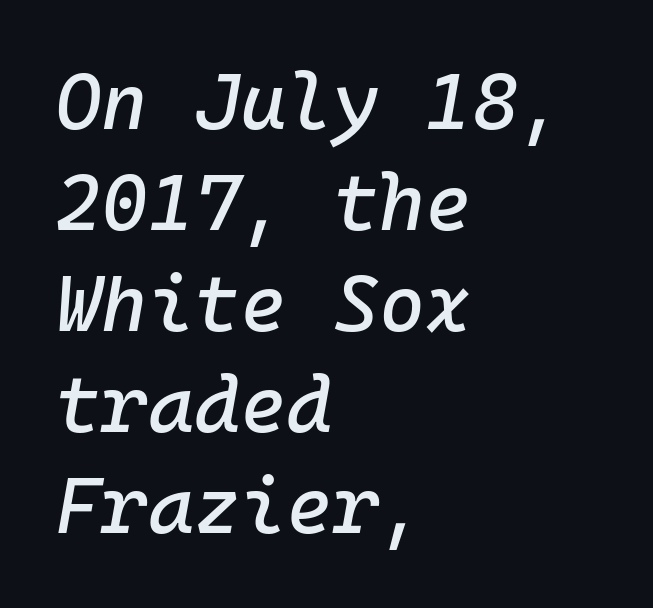
Q: Is the text italic (slanted)? A: Yes, it leans right by about 10 degrees.
Q: Is the text underlined? A: No.
Q: How is the paragraph aligned? A: Left-aligned.
Q: Is the spacing between letters normal or unusually wide? A: Normal.
Q: Is the spacing between lines tight, normal or loose? A: Normal.
Q: Width (condensed, normal, or wide)? A: Normal.
Q: Stroke contrast? A: Low.
Q: x-height? A: Medium.
Q: Monospaced? A: Yes.
